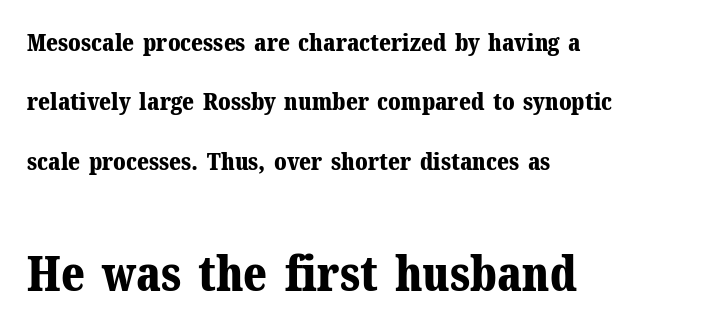
The image shows 48 px bold serif type, upright; set left-aligned, loose line spacing (2.47x), normal letter spacing, not underlined; the second (bottom) block is 2.0x larger; medium stroke contrast and a medium x-height.
